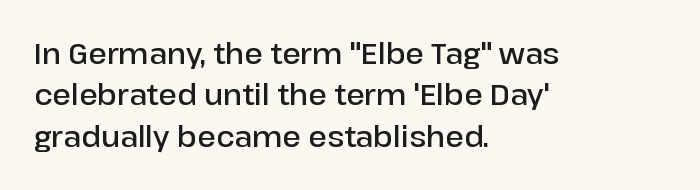
Q: Is the text bold? A: Semi-bold.
Q: Is the text italic (slanted)? A: No, it is upright.
Q: Is the typeface a serif or a sans-serif typeface? A: Sans-serif.
Q: Is the text underlined? A: No.
Q: How is the paragraph aligned? A: Left-aligned.
Q: Is the spacing between letters normal or unusually wide? A: Normal.
Q: Is the spacing between lines tight, normal or loose? A: Normal.
Q: Width (condensed, normal, or wide)? A: Normal.
Q: Stroke contrast? A: Low.
Q: x-height? A: Medium.
Q: Monospaced? A: No.
